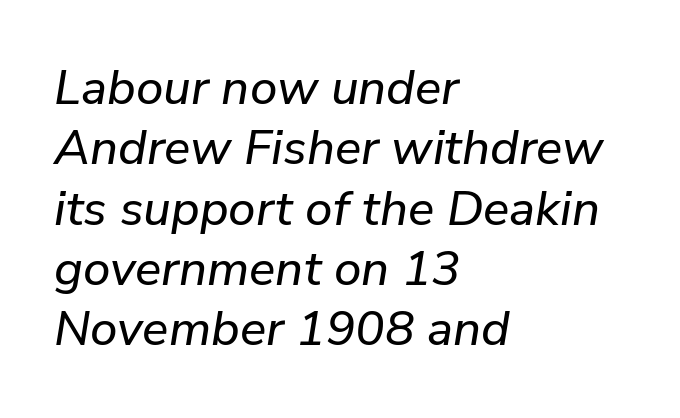
This sample uses plain, unmodified letter spacing. The axis of the letterforms is tilted away from vertical. Here the designer chose a conventional face with non-uniform glyph widths. Unmarked baselines from the first word to the last. Line starts are locked; line ends wander.
